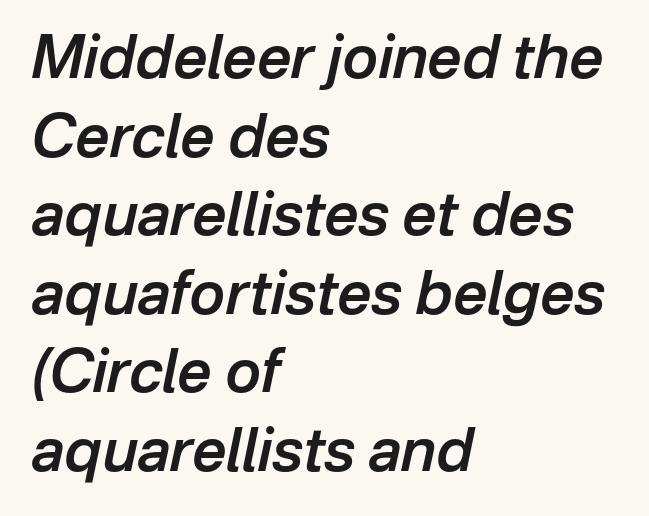
{"italic": "yes", "lean": "right", "slant_degrees": 12, "bold": "semi", "weight": "semibold", "width": "normal", "stroke_contrast": "low", "x_height": "medium", "monospaced": "no", "underline": "no", "align": "left", "line_spacing": "normal", "line_spacing_ratio": 1.31, "letter_spacing": "normal", "letter_spacing_em": 0.0, "glyph_px": 60}
